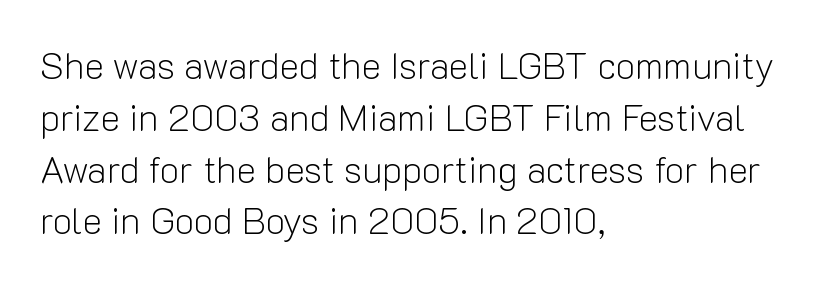
To sum up the face: it is a sans, with no serifs. Tracking value appears to be zero — textbook default spacing. Notice how the passage keeps a crisp vertical edge on the left only. A typesetter would mark this as roman, not italic. Descenders hang freely into open space. These lines sit exactly where default settings would place them.
